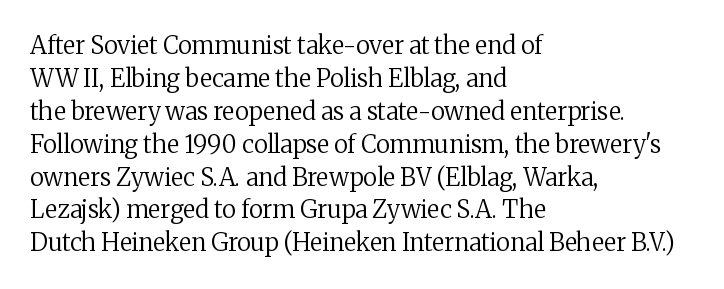
These lines stack with their left ends in a neat column. Letters rest on an invisible, unmarked baseline. The lines sit at an ordinary, default distance from one another. The type sits square on the baseline with zero lean. No letter is thick-stroked: the sample isn't bold. Default kerning and tracking; the words read as compact shapes.
